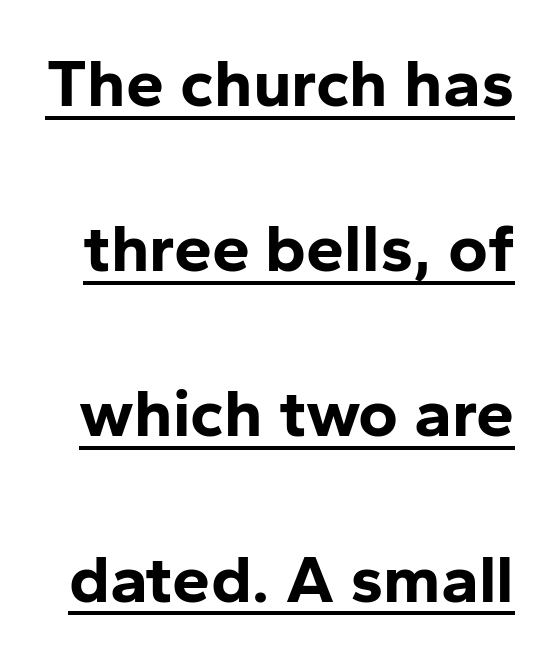
The image shows 68 px bold sans-serif type, upright; set loose line spacing (2.43x), normal letter spacing, underlined; low stroke contrast and a medium x-height.
